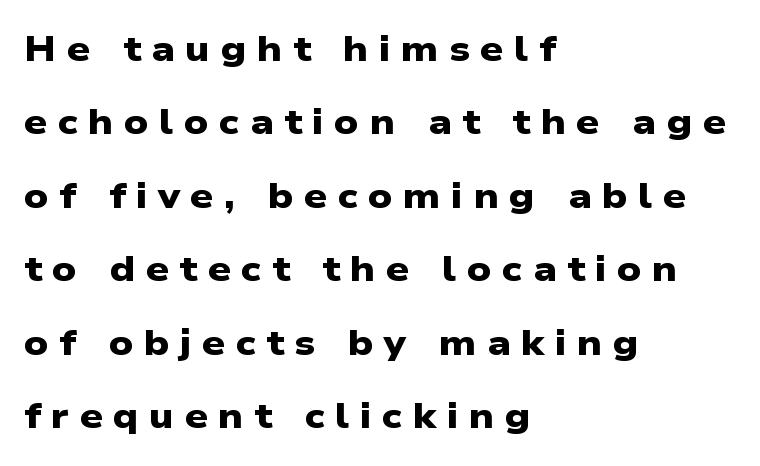
Q: Is the text bold? A: Yes.
Q: Is the typeface a serif or a sans-serif typeface? A: Sans-serif.
Q: Is the text underlined? A: No.
Q: How is the paragraph aligned? A: Left-aligned.
Q: Is the spacing between letters normal or unusually wide? A: Unusually wide.
Q: Is the spacing between lines tight, normal or loose? A: Loose.
Q: Width (condensed, normal, or wide)? A: Wide.
Q: Stroke contrast? A: Low.
Q: x-height? A: Medium.
Q: Monospaced? A: No.
